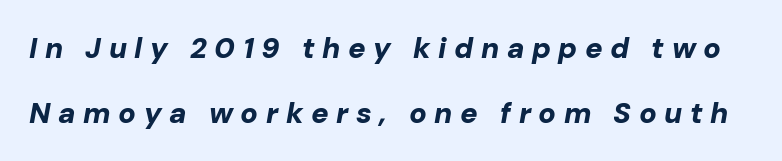
The passage shown stacks its lines with a broad gap. Inter-character spacing is expanded well beyond the font's built-in metrics. Looking at the ascenders, they clearly lean. Beneath every word, the page is bare. Is this a fixed-width face? No — the glyphs have proportional, varying widths.
